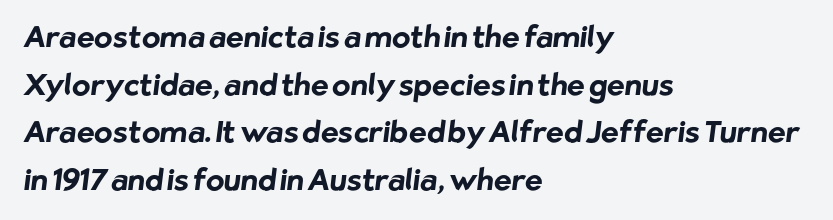
{"serif": "no", "bold": "yes", "weight": "bold", "width": "normal", "stroke_contrast": "low", "x_height": "medium", "monospaced": "no", "underline": "no", "align": "left", "line_spacing": "normal", "line_spacing_ratio": 1.59, "letter_spacing": "normal", "letter_spacing_em": 0.0, "glyph_px": 30}
